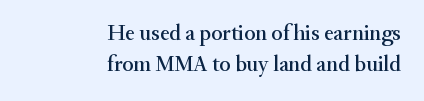
Q: Is the text italic (slanted)? A: No, it is upright.
Q: Is the text underlined? A: No.
Q: How is the paragraph aligned? A: Right-aligned.
Q: Is the spacing between letters normal or unusually wide? A: Normal.
Q: Is the spacing between lines tight, normal or loose? A: Normal.
